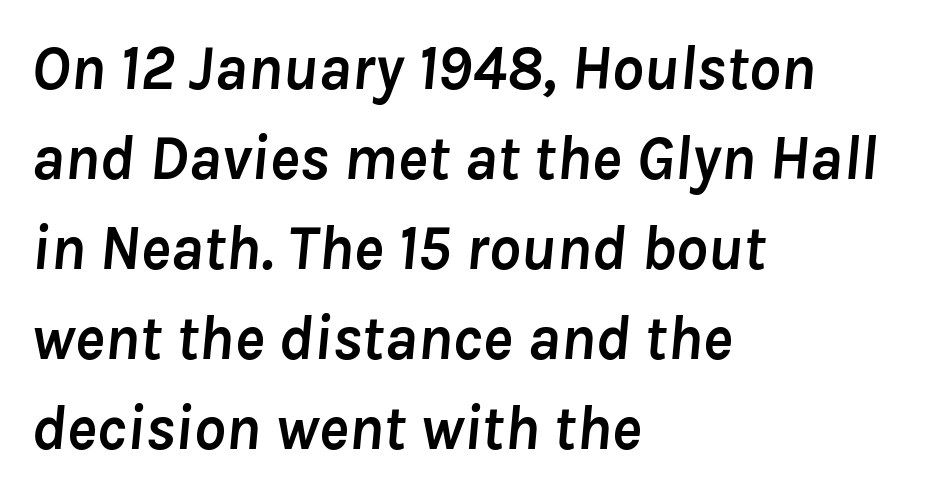
The image shows 63 px semibold type, italic (leaning right); set left-aligned, normal line spacing (1.43x), normal letter spacing, not underlined; low stroke contrast and a medium x-height.
